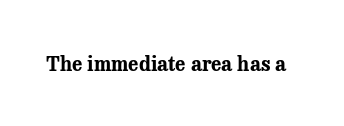
The rendering keeps characters at their native spacing. Underlining? Definitely not there. Nope, not italic — everything's standing straight. Set as a true bold cut, around the 700 mark.
